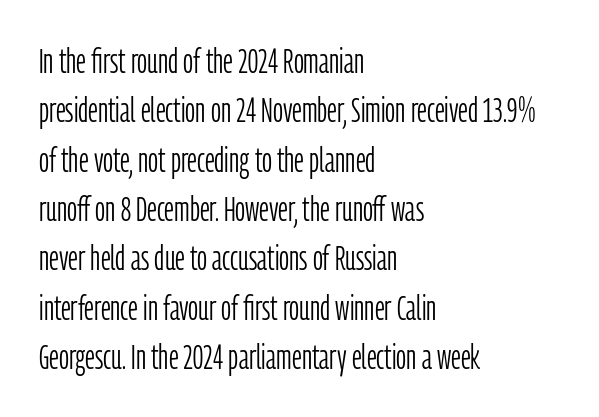
Q: Is the text bold? A: No.
Q: Is the text italic (slanted)? A: No, it is upright.
Q: Is the typeface a serif or a sans-serif typeface? A: Sans-serif.
Q: Is the text underlined? A: No.
Q: How is the paragraph aligned? A: Left-aligned.
Q: Is the spacing between letters normal or unusually wide? A: Normal.
Q: Is the spacing between lines tight, normal or loose? A: Normal.
Q: Width (condensed, normal, or wide)? A: Condensed.
Q: Stroke contrast? A: Low.
Q: x-height? A: Medium.
Q: Monospaced? A: No.
